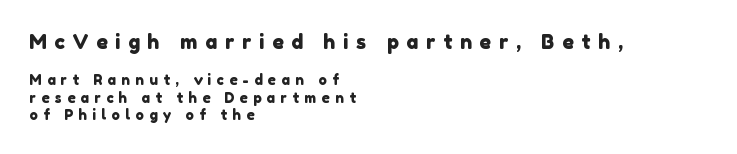
The image shows 20 px text type; set left-aligned, normal line spacing (1.28x), unusually wide letter spacing (+0.39 em), not underlined; the first (top) block is 1.43x larger.
